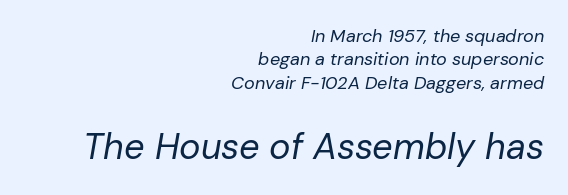
The image shows 36 px regular-weight type, italic (leaning right); set right-aligned, normal line spacing (1.3x), normal letter spacing, not underlined; the second (bottom) block is 2.0x larger; low stroke contrast and a medium x-height.
